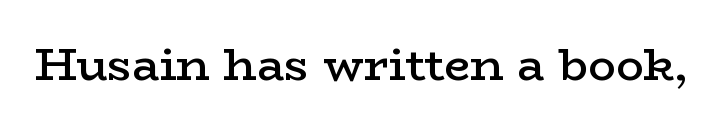
The image shows 46 px semibold, wide serif type, upright; set normal letter spacing, not underlined; low stroke contrast and a medium x-height.
